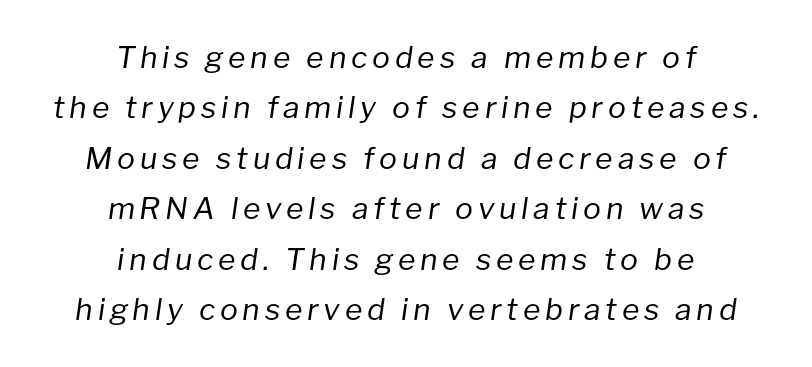
The image shows 30 px regular-weight type, italic (leaning right); set centered, normal line spacing (1.68x), not underlined; low stroke contrast and a medium x-height.
